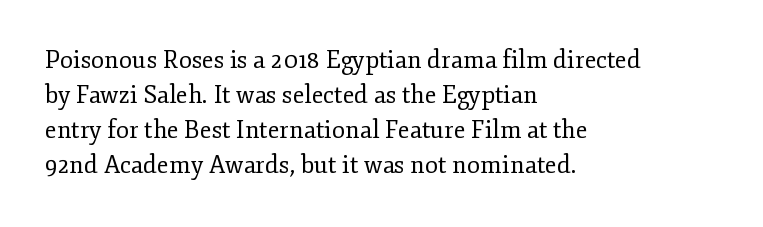
{"italic": "no", "bold": "no", "underline": "no", "align": "left", "line_spacing": "normal", "line_spacing_ratio": 1.46, "letter_spacing": "normal", "letter_spacing_em": 0.0, "glyph_px": 24}
